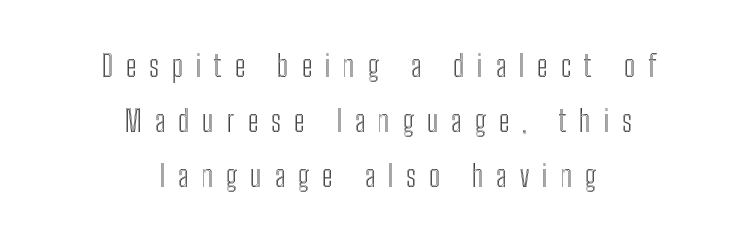
The lettering holds an erect, upright posture throughout. A great deal of white space separates one row of letters from the next. Here the designer chose a conventional face with non-uniform glyph widths. Descenders hang freely into open space.
